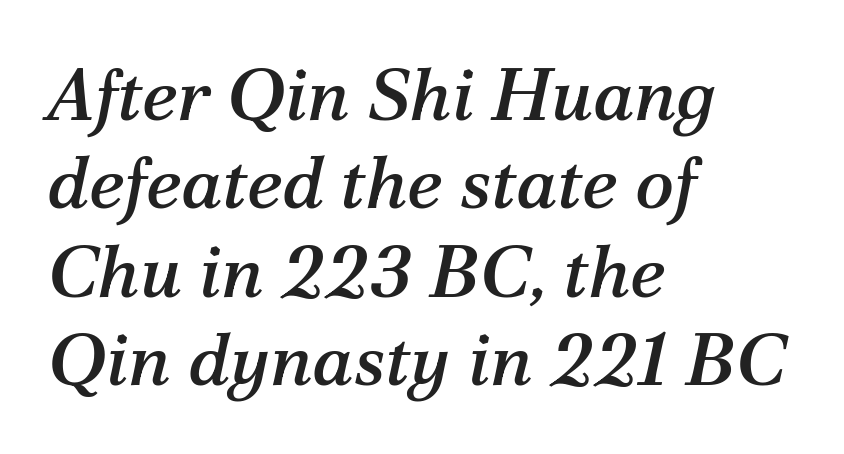
Notice how the passage keeps a crisp vertical edge on the left only. The baseline area is clear. An italicized treatment has been applied to the whole sample. In terms of letterspacing, this is plain default setting. Proportional: the letters do not fall into vertical columns.
